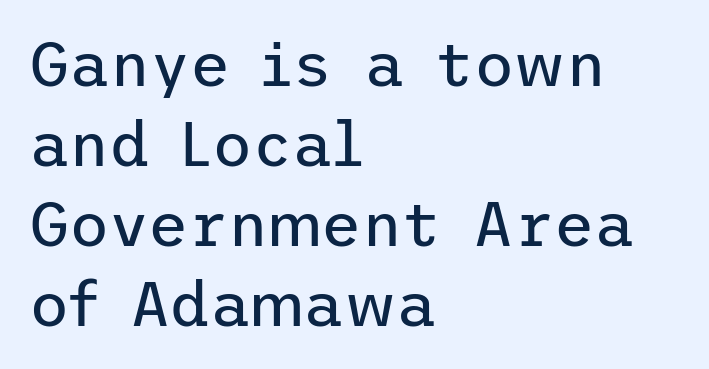
The image shows 62 px regular-weight sans-serif type, upright; set left-aligned, normal line spacing (1.29x), normal letter spacing, not underlined; low stroke contrast and a medium x-height.
